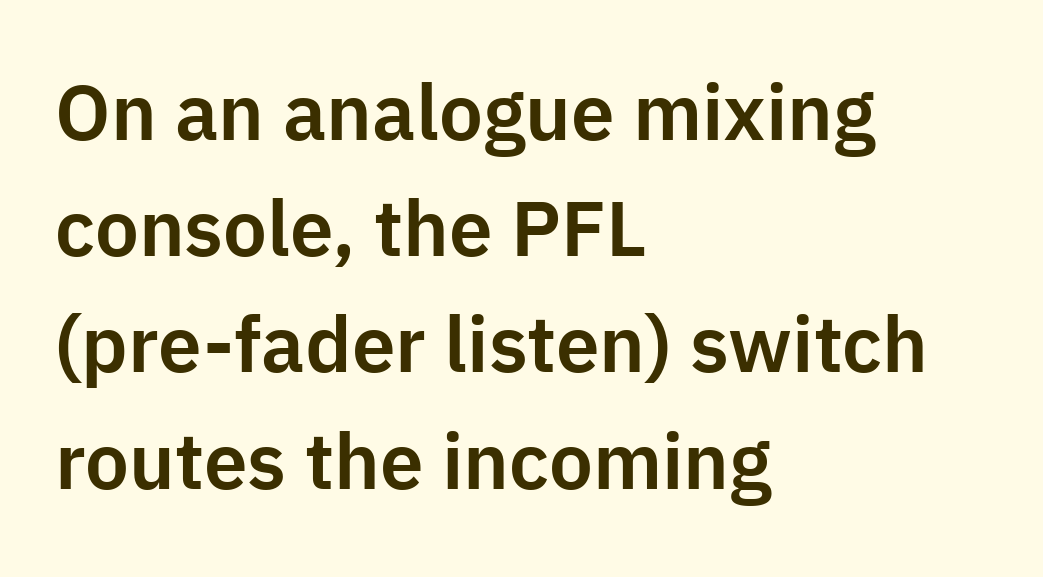
Q: Is the text italic (slanted)? A: No, it is upright.
Q: Is the typeface a serif or a sans-serif typeface? A: Sans-serif.
Q: Is the text underlined? A: No.
Q: How is the paragraph aligned? A: Left-aligned.
Q: Is the spacing between letters normal or unusually wide? A: Normal.
Q: Is the spacing between lines tight, normal or loose? A: Normal.
Q: Width (condensed, normal, or wide)? A: Normal.
Q: Stroke contrast? A: Low.
Q: x-height? A: Medium.
Q: Monospaced? A: No.
